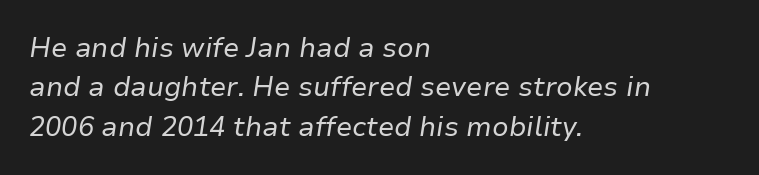
The image shows 27 px text type, italic (leaning right); set left-aligned, normal line spacing (1.46x), normal letter spacing, not underlined.
